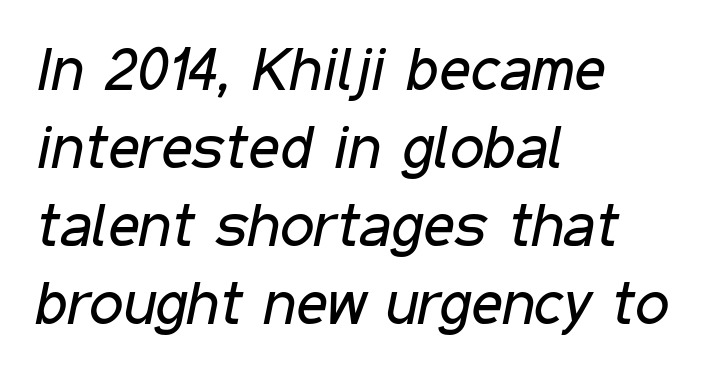
The image shows 61 px regular-weight, condensed type, italic (leaning right); set left-aligned, normal line spacing (1.28x), normal letter spacing, not underlined; low stroke contrast and a medium x-height.
